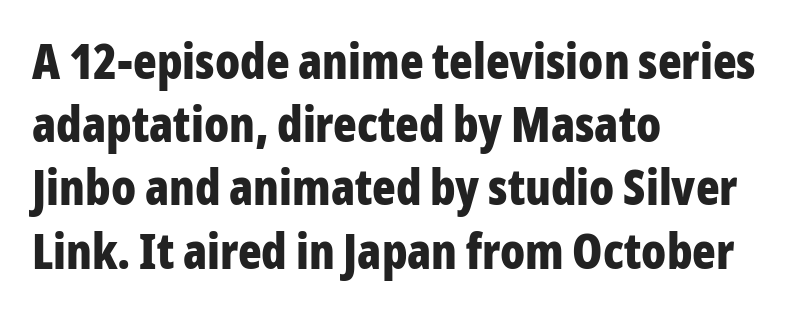
Q: Is the text bold? A: Yes.
Q: Is the text italic (slanted)? A: No, it is upright.
Q: Is the typeface a serif or a sans-serif typeface? A: Sans-serif.
Q: Is the text underlined? A: No.
Q: How is the paragraph aligned? A: Left-aligned.
Q: Is the spacing between letters normal or unusually wide? A: Normal.
Q: Is the spacing between lines tight, normal or loose? A: Normal.
Q: Width (condensed, normal, or wide)? A: Condensed.
Q: Stroke contrast? A: Low.
Q: x-height? A: Medium.
Q: Monospaced? A: No.
